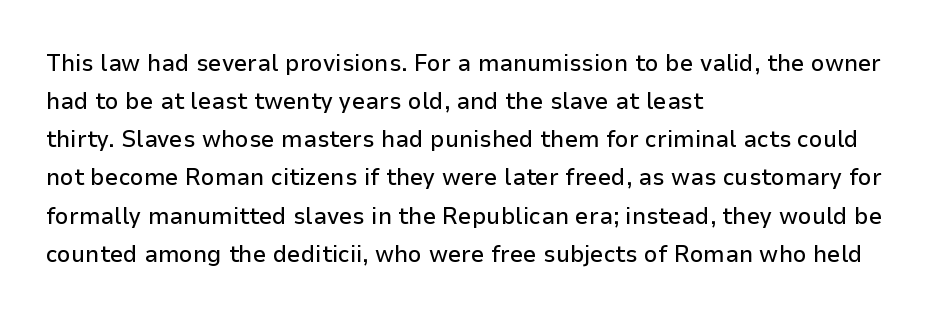
{"italic": "no", "underline": "no", "align": "left", "line_spacing": "normal", "line_spacing_ratio": 1.59, "letter_spacing": "normal", "letter_spacing_em": 0.0, "glyph_px": 24}
